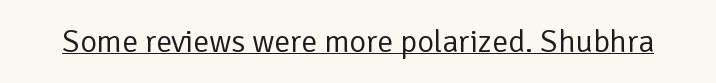
The image shows 32 px regular-weight sans-serif type, upright; set normal letter spacing, underlined; low stroke contrast and a medium x-height.
